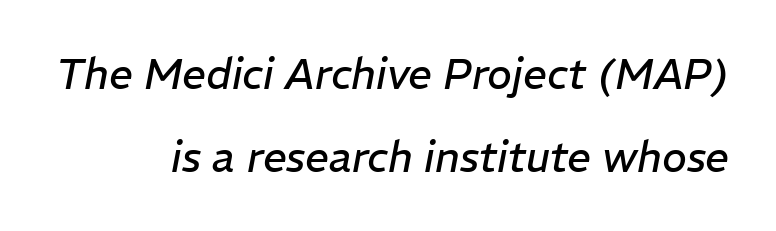
Q: Is the text bold? A: No.
Q: Is the text italic (slanted)? A: Yes, it leans right by about 11 degrees.
Q: Is the text underlined? A: No.
Q: How is the paragraph aligned? A: Right-aligned.
Q: Is the spacing between letters normal or unusually wide? A: Normal.
Q: Is the spacing between lines tight, normal or loose? A: Loose.
Q: Width (condensed, normal, or wide)? A: Normal.
Q: Stroke contrast? A: Low.
Q: x-height? A: Medium.
Q: Monospaced? A: No.
